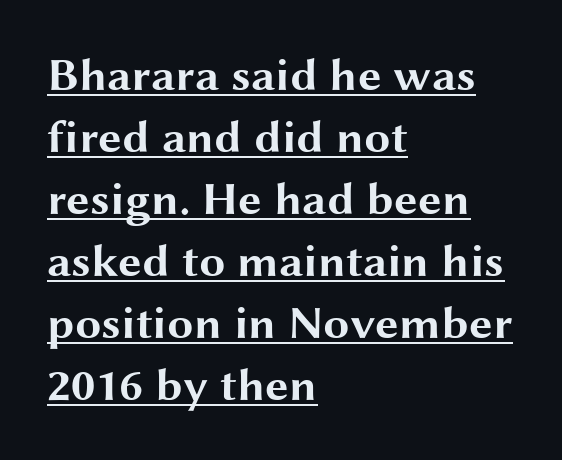
Q: Is the text bold? A: Yes.
Q: Is the text italic (slanted)? A: No, it is upright.
Q: Is the typeface a serif or a sans-serif typeface? A: Sans-serif.
Q: Is the text underlined? A: Yes.
Q: How is the paragraph aligned? A: Left-aligned.
Q: Is the spacing between letters normal or unusually wide? A: Normal.
Q: Is the spacing between lines tight, normal or loose? A: Normal.
Q: Width (condensed, normal, or wide)? A: Wide.
Q: Stroke contrast? A: Medium.
Q: x-height? A: Medium.
Q: Monospaced? A: No.
